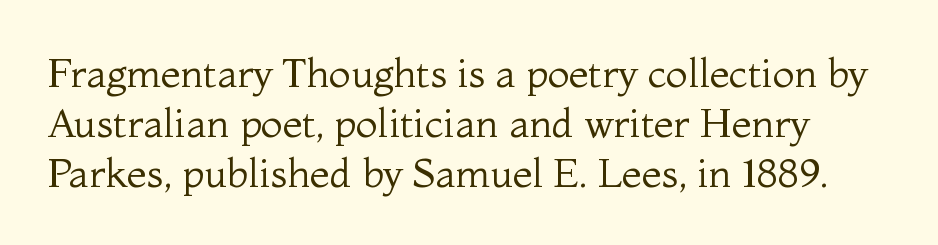
{"serif": "yes", "italic": "no", "bold": "no", "weight": "regular", "width": "normal", "stroke_contrast": "medium", "x_height": "medium", "monospaced": "no", "underline": "no", "line_spacing": "normal", "line_spacing_ratio": 1.25, "letter_spacing": "normal", "letter_spacing_em": 0.0, "glyph_px": 40}
